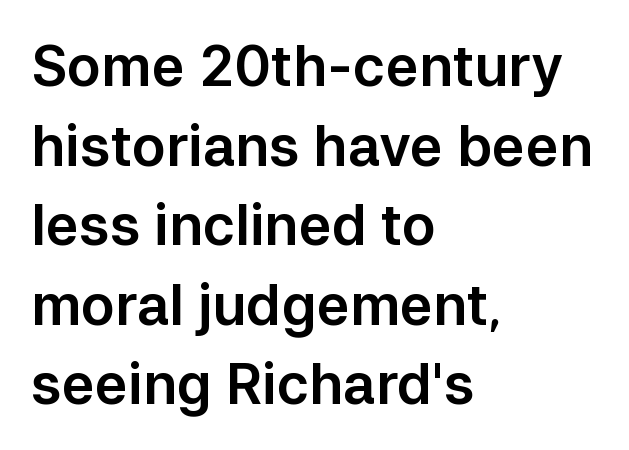
Italic? Not at all — the glyphs are vertical. Short and long lines alike share a common starting point at left. The horizontal fit of the characters is conventional and even. The rendering uses a moderate line-height, typical for paragraphs. The string is rendered with underlining switched off.
